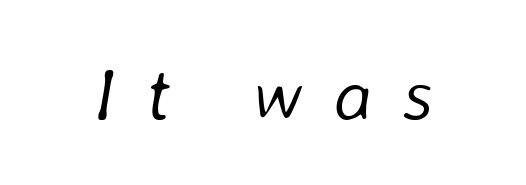
The image shows 73 px light type, italic (leaning right); set unusually wide letter spacing (+0.41 em), not underlined; low stroke contrast and a medium x-height.
